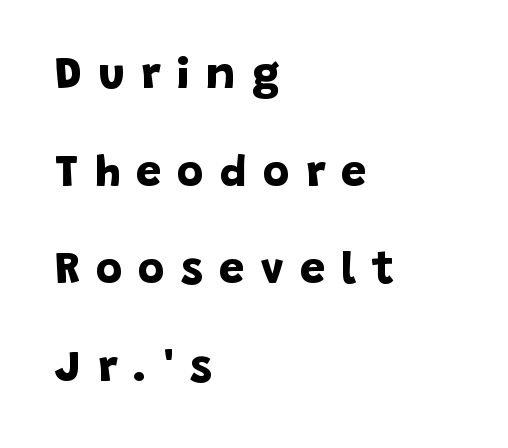
The image shows 45 px bold sans-serif type; set left-aligned, loose line spacing (2.17x), unusually wide letter spacing (+0.36 em), not underlined; low stroke contrast and a large x-height.
